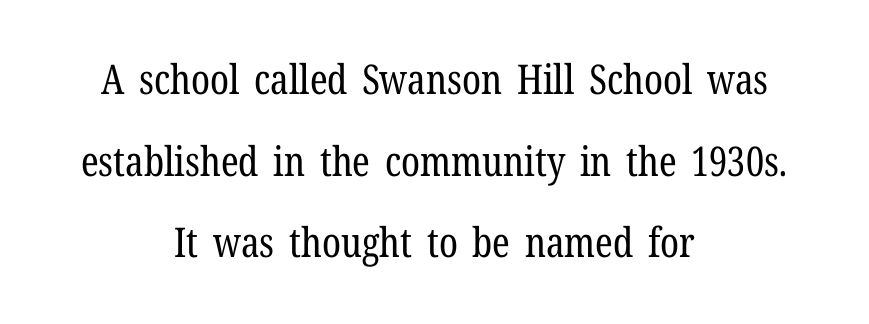
Q: Is the text bold? A: No.
Q: Is the text italic (slanted)? A: No, it is upright.
Q: Is the typeface a serif or a sans-serif typeface? A: Serif.
Q: Is the text underlined? A: No.
Q: How is the paragraph aligned? A: Centered.
Q: Is the spacing between letters normal or unusually wide? A: Normal.
Q: Is the spacing between lines tight, normal or loose? A: Loose.
Q: Width (condensed, normal, or wide)? A: Condensed.
Q: Stroke contrast? A: Low.
Q: x-height? A: Medium.
Q: Monospaced? A: No.
